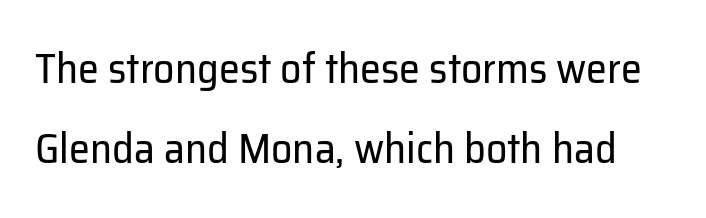
Descenders are the only things crossing below the line. The passage shown is typed in a proportional face where columns would drift. The strokes carry an ordinary text weight at most. The passage shown stacks its lines with a broad gap. In terms of letterform style, serifs are entirely absent. Notice how the stems are strictly vertical — no italics here.
